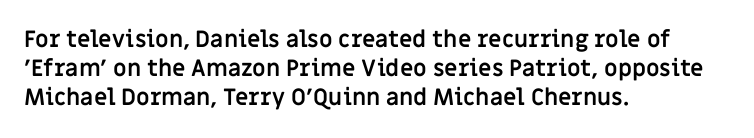
The image shows 23 px bold type, upright; set left-aligned, normal line spacing (1.27x), normal letter spacing, not underlined.
